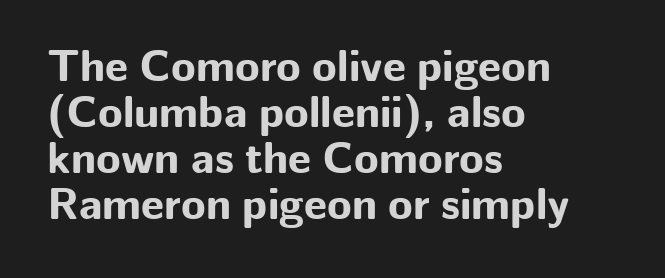
The image shows 45 px bold sans-serif type, upright; set left-aligned, tight line spacing (1.02x), normal letter spacing, not underlined; low stroke contrast and a medium x-height.
